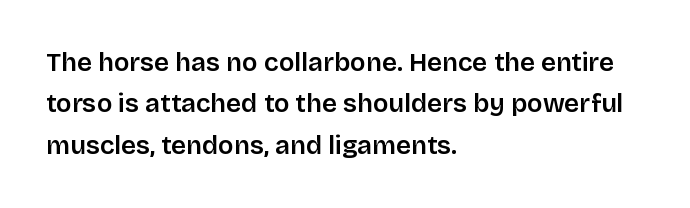
The image shows 26 px text type, upright; set left-aligned, normal line spacing (1.59x), normal letter spacing, not underlined.
